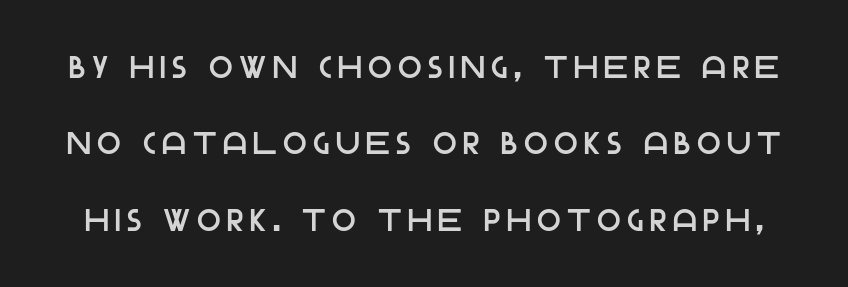
The letters stand upright; this is a roman face. The glyphs are unaccompanied by any horizontal stroke below them. Examine the stroke ends and you'll find no serifs. Is there much room between lines? Yes — plenty of vertical air separates them. Is this a fixed-width face? No — the glyphs have proportional, varying widths.
